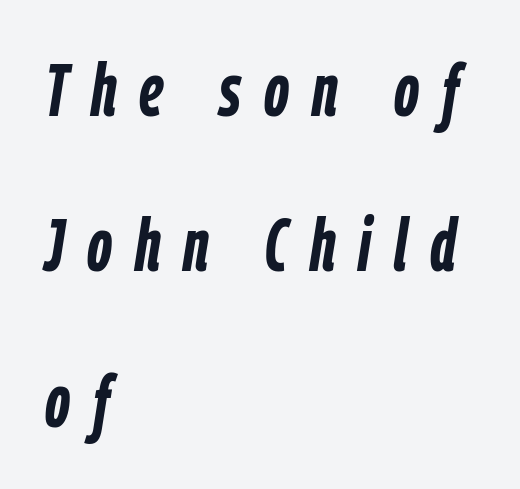
The image shows 73 px semibold, condensed type, italic (leaning right); set left-aligned, loose line spacing (2.13x), unusually wide letter spacing (+0.31 em), not underlined; low stroke contrast and a medium x-height.
